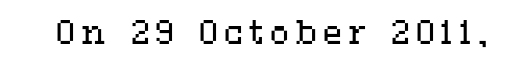
{"italic": "no", "bold": "no", "weight": "regular", "width": "wide", "stroke_contrast": "medium", "x_height": "medium", "monospaced": "no", "underline": "no", "letter_spacing": "wide", "letter_spacing_em": 0.2, "glyph_px": 31}
